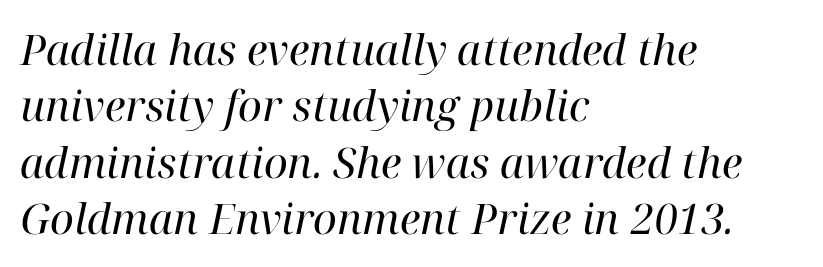
{"serif": "yes", "italic": "yes", "lean": "right", "slant_degrees": 12, "bold": "no", "weight": "regular", "width": "normal", "stroke_contrast": "high", "x_height": "medium", "monospaced": "no", "underline": "no", "align": "left", "line_spacing": "normal", "line_spacing_ratio": 1.34, "letter_spacing": "normal", "letter_spacing_em": 0.0, "glyph_px": 42}
